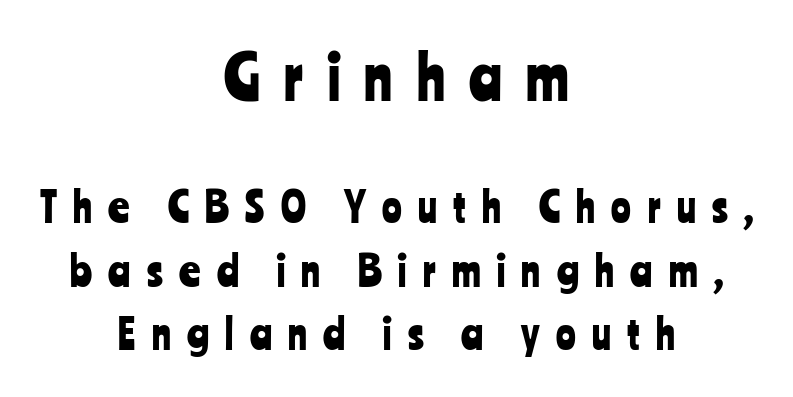
{"serif": "no", "italic": "no", "width": "condensed", "stroke_contrast": "low", "x_height": "medium", "monospaced": "no", "underline": "no", "align": "center", "line_spacing": "normal", "line_spacing_ratio": 1.55, "letter_spacing": "wide", "letter_spacing_em": 0.4, "larger_block": "first", "size_ratio": 1.49, "glyph_px": 61}
